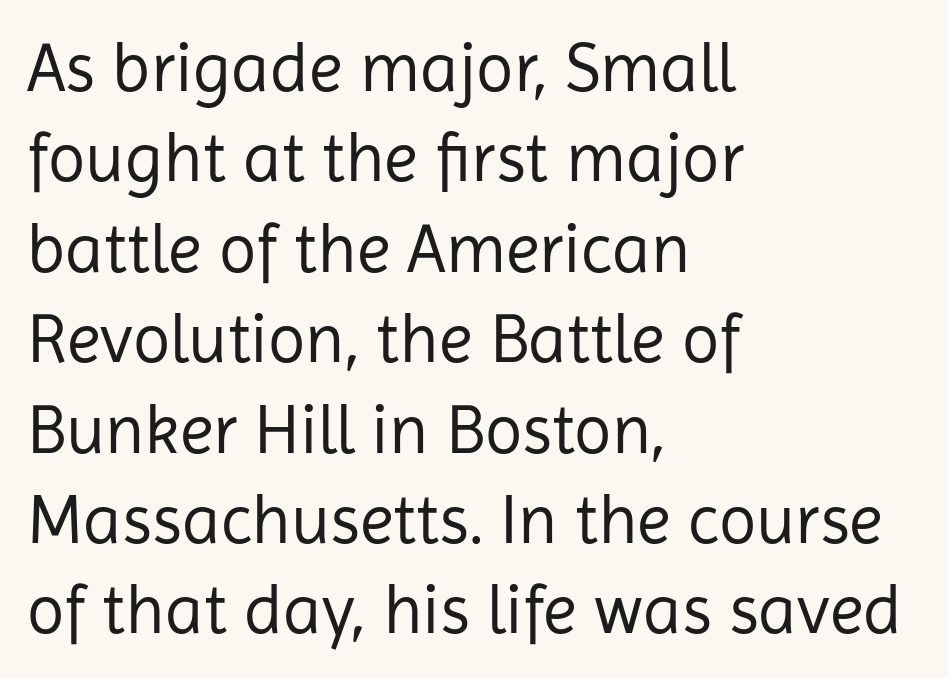
Type without underlining. The rendering keeps characters at their native spacing. Weight: not bold — regular or lighter. Notice how descenders clear the ascenders below comfortably — that's standard leading. Upright lettering throughout. Each letter keeps its own natural width here, so spacing adapts to shape.
